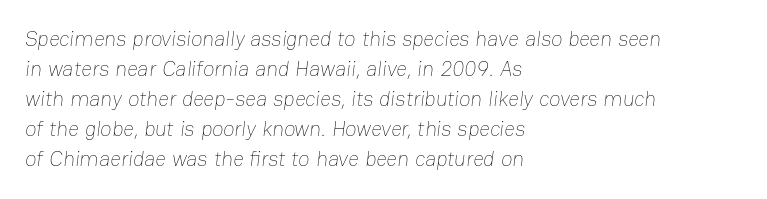
Q: Is the text bold? A: No.
Q: Is the text underlined? A: No.
Q: How is the paragraph aligned? A: Left-aligned.
Q: Is the spacing between letters normal or unusually wide? A: Normal.
Q: Is the spacing between lines tight, normal or loose? A: Normal.
